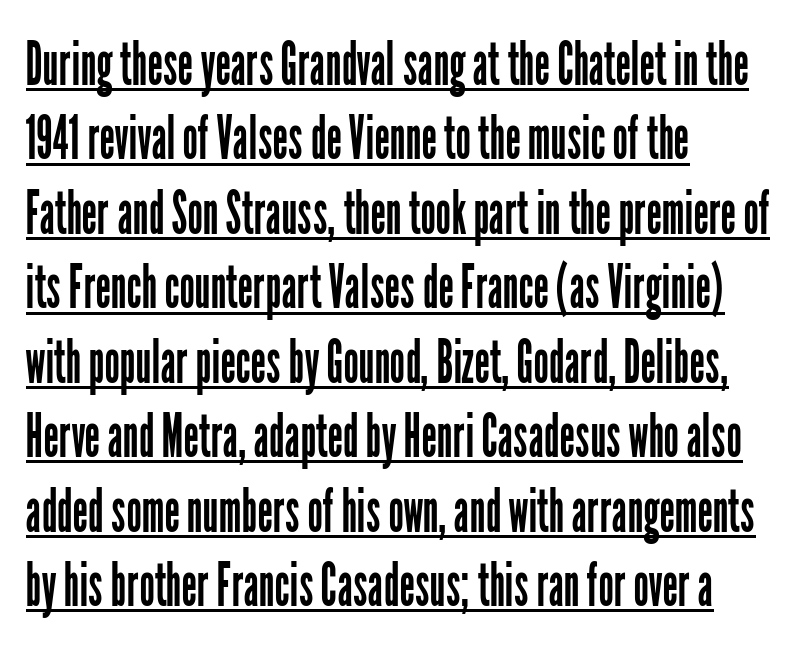
{"serif": "no", "italic": "no", "bold": "no", "weight": "regular", "width": "condensed", "stroke_contrast": "low", "x_height": "medium", "monospaced": "no", "underline": "yes", "align": "left", "line_spacing_ratio": 1.22, "letter_spacing": "normal", "letter_spacing_em": 0.0, "glyph_px": 61}
